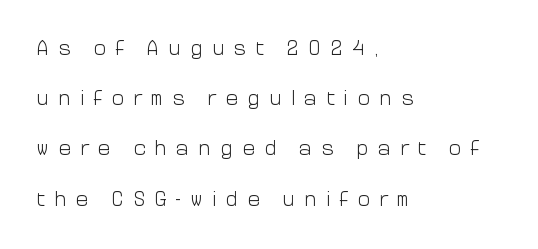
{"italic": "no", "bold": "no", "underline": "no", "align": "left", "line_spacing": "loose", "line_spacing_ratio": 2.39, "letter_spacing": "wide", "letter_spacing_em": 0.44, "glyph_px": 21}
